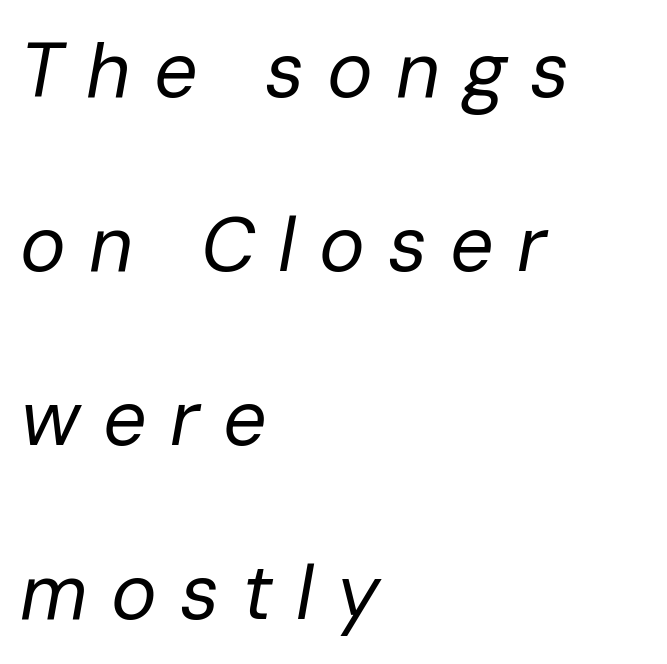
Compared with typical body copy, the letter spacing here is much looser. Is there much room between lines? Yes — plenty of vertical air separates them. Alignment: flush left. The letters are slanted; this is an italic face. The passage shown is typed in a proportional face where columns would drift.
